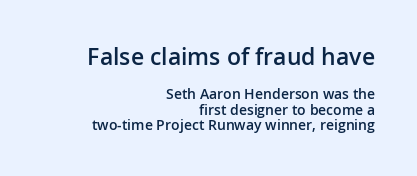
A semibold gives these letters moderate extra thickness, short of bold. Nope, not italic — everything's standing straight. Whoever set this chose condensed vertical rhythm over breathing room. The upper block of text is set noticeably larger than the block beneath it. Caption: standard tracking, unaltered. All the whitespace from short lines collects on the left.
